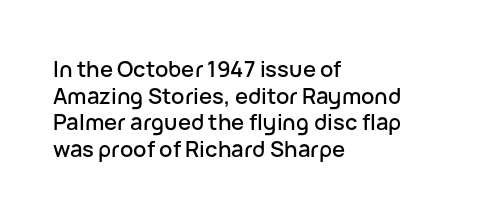
Q: Is the text italic (slanted)? A: No, it is upright.
Q: Is the text underlined? A: No.
Q: How is the paragraph aligned? A: Left-aligned.
Q: Is the spacing between letters normal or unusually wide? A: Normal.
